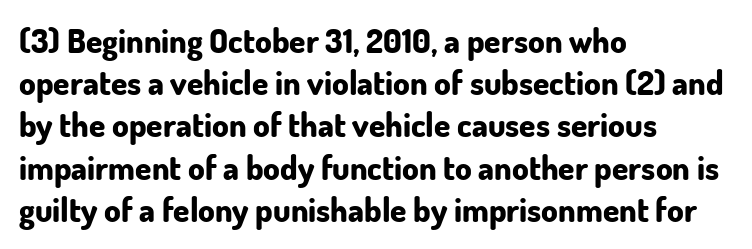
Q: Is the text bold? A: Yes.
Q: Is the text italic (slanted)? A: No, it is upright.
Q: Is the typeface a serif or a sans-serif typeface? A: Sans-serif.
Q: Is the text underlined? A: No.
Q: How is the paragraph aligned? A: Left-aligned.
Q: Is the spacing between letters normal or unusually wide? A: Normal.
Q: Is the spacing between lines tight, normal or loose? A: Normal.
Q: Width (condensed, normal, or wide)? A: Normal.
Q: Stroke contrast? A: Low.
Q: x-height? A: Small.
Q: Monospaced? A: No.
